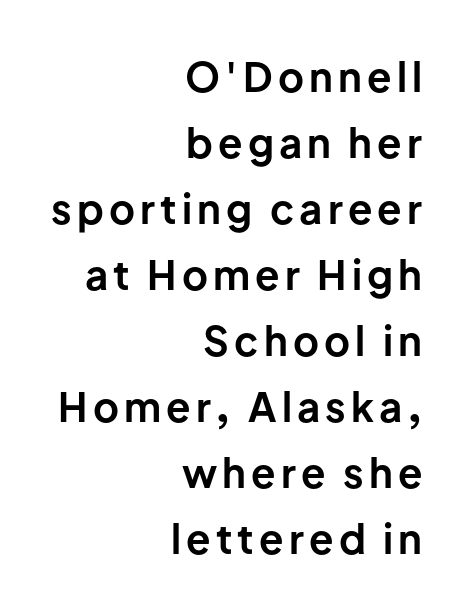
Q: Is the text bold? A: Yes.
Q: Is the text italic (slanted)? A: No, it is upright.
Q: Is the typeface a serif or a sans-serif typeface? A: Sans-serif.
Q: Is the text underlined? A: No.
Q: How is the paragraph aligned? A: Right-aligned.
Q: Is the spacing between lines tight, normal or loose? A: Normal.
Q: Width (condensed, normal, or wide)? A: Normal.
Q: Stroke contrast? A: Low.
Q: x-height? A: Medium.
Q: Monospaced? A: No.
